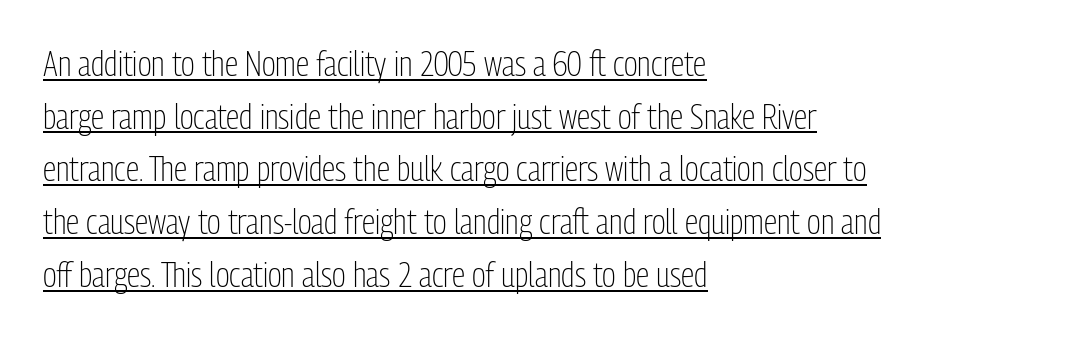
{"serif": "no", "italic": "no", "bold": "no", "weight": "light", "width": "condensed", "stroke_contrast": "low", "x_height": "medium", "monospaced": "no", "underline": "yes", "align": "left", "line_spacing": "normal", "line_spacing_ratio": 1.55, "letter_spacing": "normal", "letter_spacing_em": 0.0, "glyph_px": 34}
